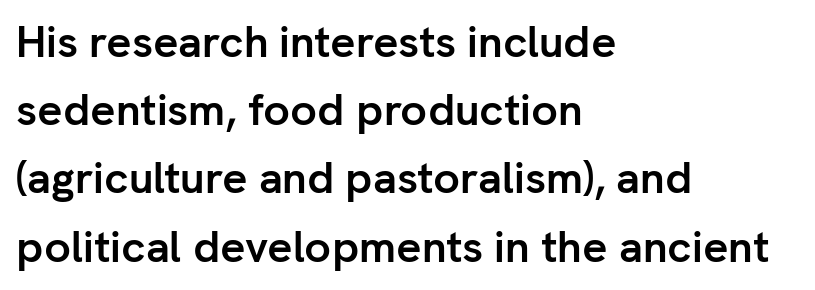
{"serif": "no", "italic": "no", "bold": "yes", "weight": "semibold", "width": "normal", "stroke_contrast": "low", "x_height": "medium", "monospaced": "no", "underline": "no", "align": "left", "line_spacing": "normal", "line_spacing_ratio": 1.55, "letter_spacing": "normal", "letter_spacing_em": 0.0, "glyph_px": 44}
